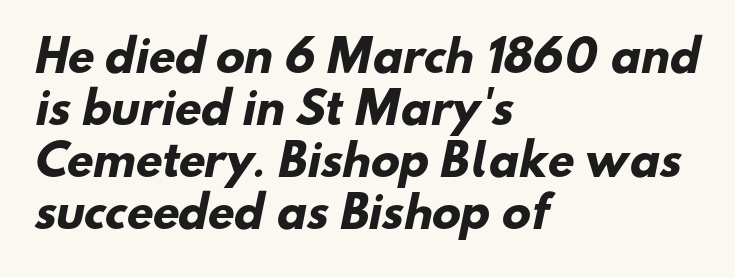
These lines are set flush left with a ragged right edge. Heavy-handed strokes throughout: this text is bold. Spacing verdict: proportional, widths tailored to each character. Words float on clear page, feet unadorned. Unlike a traditional serif, this face leaves its strokes unadorned.
